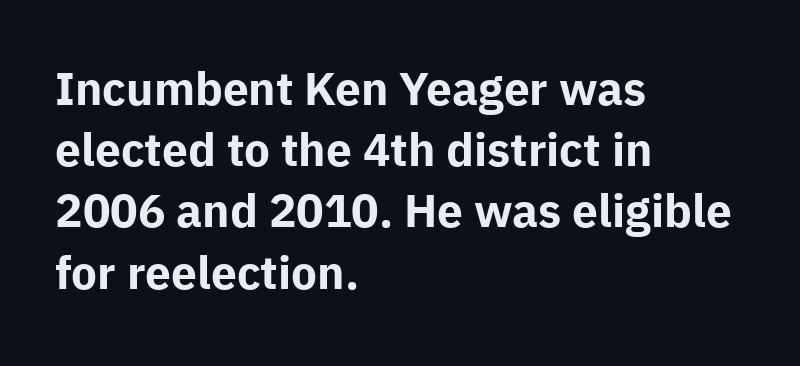
{"serif": "no", "italic": "no", "bold": "yes", "weight": "bold", "width": "normal", "stroke_contrast": "low", "x_height": "medium", "monospaced": "no", "underline": "no", "align": "left", "line_spacing": "normal", "line_spacing_ratio": 1.33, "letter_spacing": "normal", "letter_spacing_em": 0.0, "glyph_px": 46}
